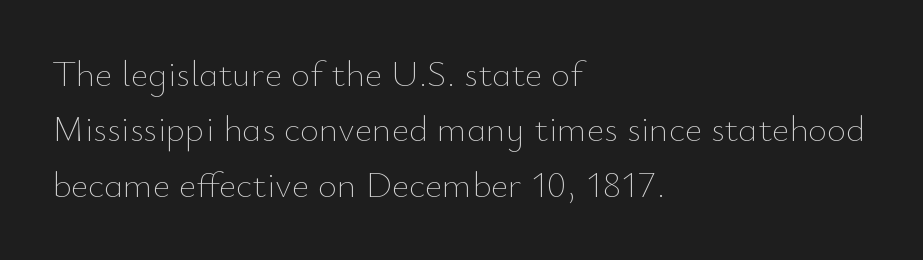
{"italic": "no", "bold": "no", "weight": "thin", "width": "normal", "stroke_contrast": "low", "x_height": "small", "monospaced": "no", "underline": "no", "align": "left", "line_spacing": "normal", "line_spacing_ratio": 1.5, "letter_spacing": "normal", "letter_spacing_em": 0.0, "glyph_px": 37}
